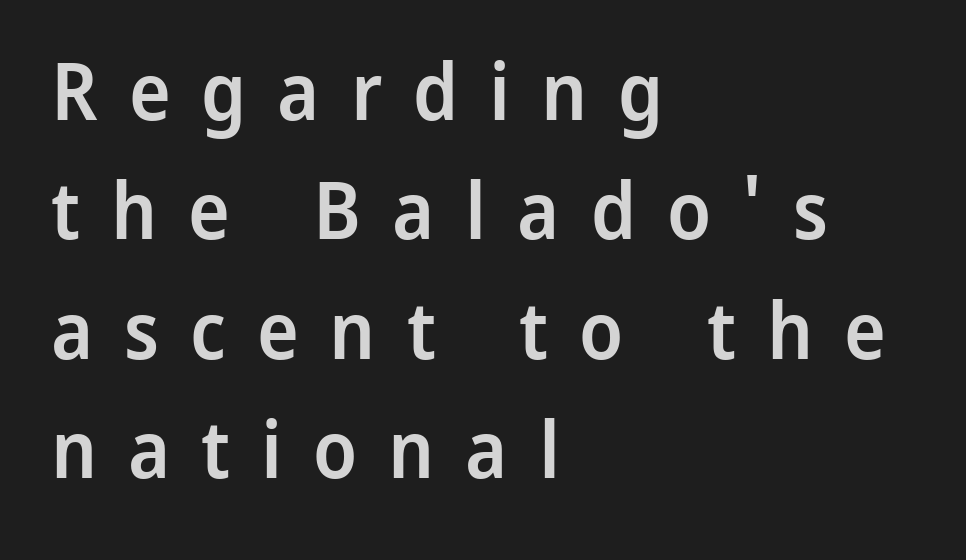
{"serif": "no", "italic": "no", "bold": "semi", "weight": "semibold", "width": "normal", "stroke_contrast": "low", "x_height": "medium", "monospaced": "no", "underline": "no", "align": "left", "line_spacing": "normal", "line_spacing_ratio": 1.51, "letter_spacing": "wide", "letter_spacing_em": 0.39, "glyph_px": 79}
